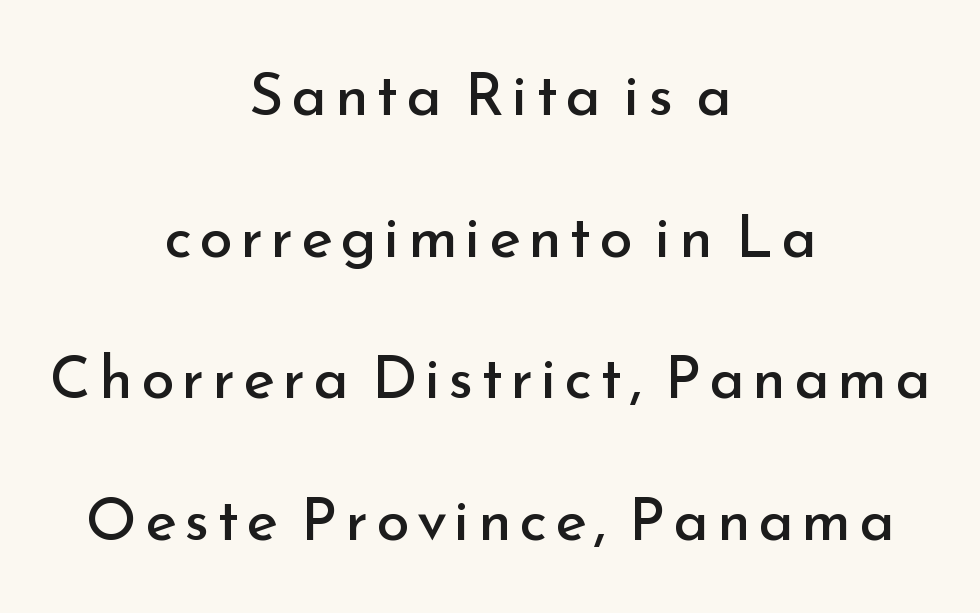
Q: Is the text bold? A: No.
Q: Is the text italic (slanted)? A: No, it is upright.
Q: Is the typeface a serif or a sans-serif typeface? A: Sans-serif.
Q: Is the text underlined? A: No.
Q: How is the paragraph aligned? A: Centered.
Q: Is the spacing between lines tight, normal or loose? A: Loose.
Q: Width (condensed, normal, or wide)? A: Normal.
Q: Stroke contrast? A: Low.
Q: x-height? A: Small.
Q: Monospaced? A: No.
